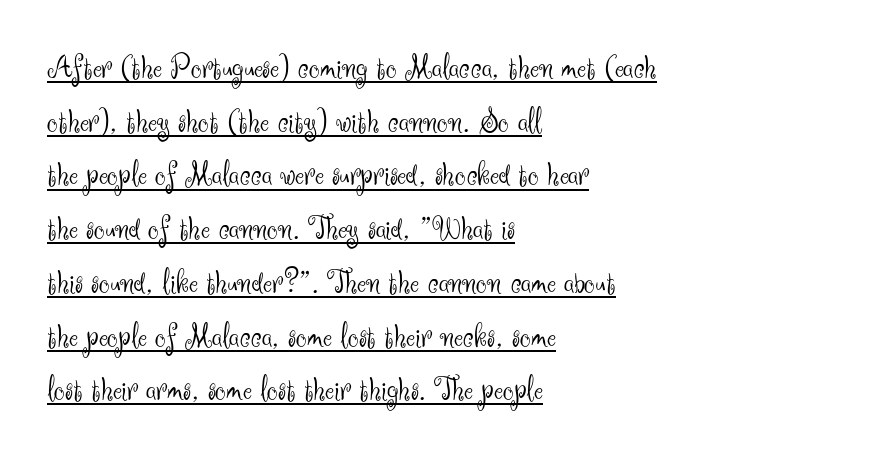
{"serif": "no", "italic": "no", "bold": "no", "weight": "light", "width": "normal", "stroke_contrast": "medium", "x_height": "small", "monospaced": "no", "underline": "yes", "align": "left", "line_spacing": "normal", "line_spacing_ratio": 1.58, "letter_spacing": "normal", "letter_spacing_em": 0.0, "glyph_px": 34}
